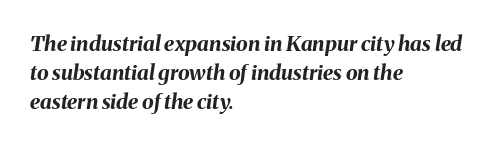
The image shows 21 px bold type, italic (leaning right); set left-aligned, normal line spacing (1.39x), normal letter spacing, not underlined.
